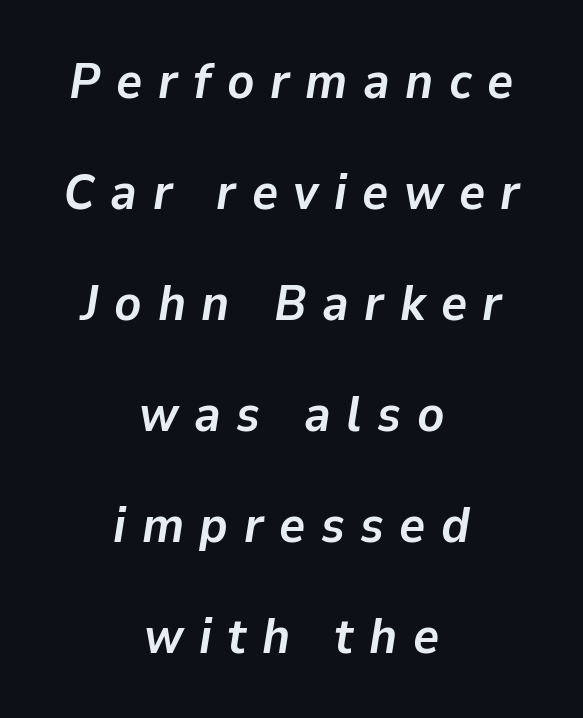
Q: Is the text bold? A: Yes.
Q: Is the text italic (slanted)? A: Yes, it leans right by about 9 degrees.
Q: Is the text underlined? A: No.
Q: How is the paragraph aligned? A: Centered.
Q: Is the spacing between letters normal or unusually wide? A: Unusually wide.
Q: Is the spacing between lines tight, normal or loose? A: Loose.
Q: Width (condensed, normal, or wide)? A: Normal.
Q: Stroke contrast? A: Low.
Q: x-height? A: Medium.
Q: Monospaced? A: No.
